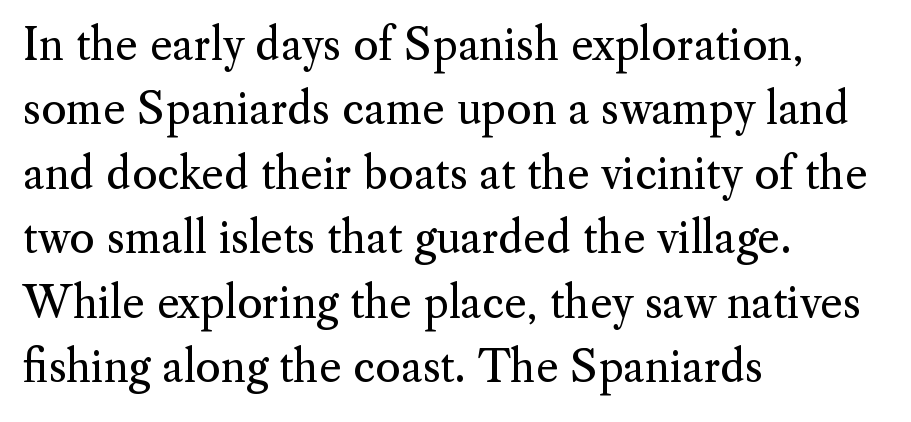
{"serif": "yes", "italic": "no", "bold": "no", "weight": "regular", "width": "normal", "stroke_contrast": "medium", "x_height": "small", "monospaced": "no", "underline": "no", "align": "left", "line_spacing": "normal", "line_spacing_ratio": 1.5, "letter_spacing": "normal", "letter_spacing_em": 0.0, "glyph_px": 43}
